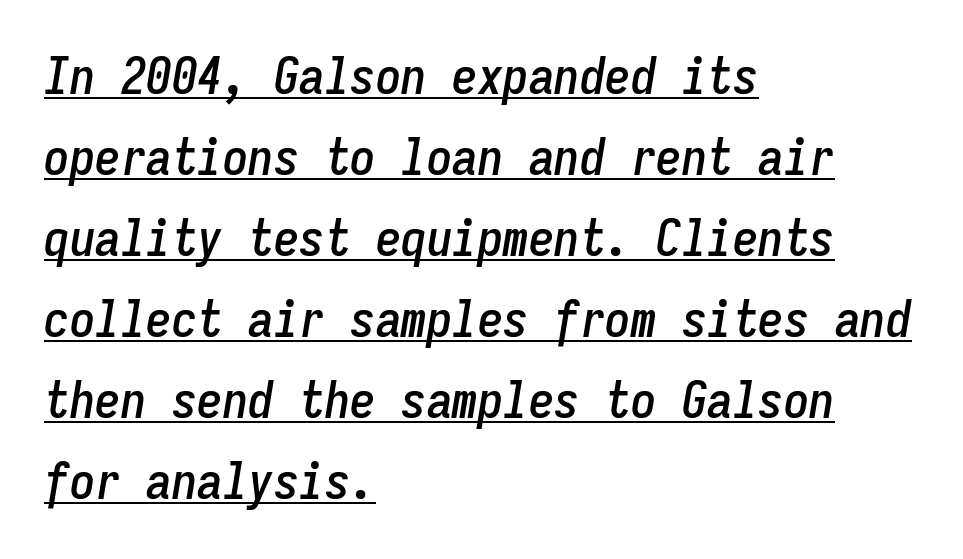
Q: Is the text italic (slanted)? A: Yes, it leans right by about 9 degrees.
Q: Is the text underlined? A: Yes.
Q: How is the paragraph aligned? A: Left-aligned.
Q: Is the spacing between letters normal or unusually wide? A: Normal.
Q: Is the spacing between lines tight, normal or loose? A: Normal.
Q: Width (condensed, normal, or wide)? A: Condensed.
Q: Stroke contrast? A: Low.
Q: x-height? A: Medium.
Q: Monospaced? A: Yes.
